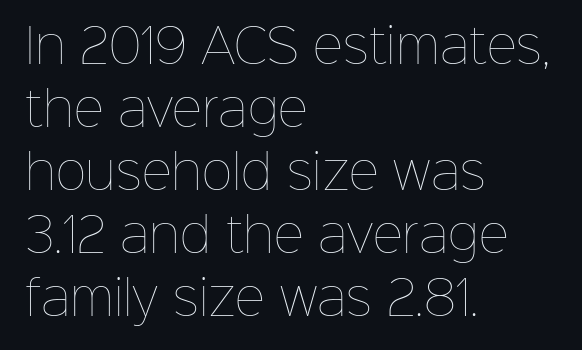
The image shows 47 px thin type, upright; set left-aligned, normal line spacing (1.34x), normal letter spacing, not underlined; low stroke contrast and a medium x-height.
